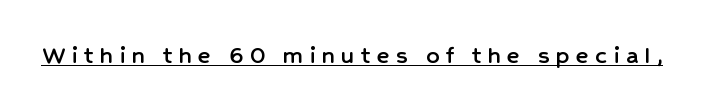
The image shows 26 px text type, upright; set unusually wide letter spacing (+0.25 em), underlined.
